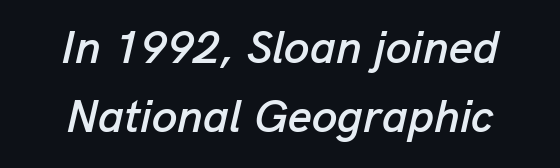
In terms of letterspacing, this is plain default setting. These lines sit exactly where default settings would place them. A typesetter would call this proportional, since set widths differ per character. The glyphs are unaccompanied by any horizontal stroke below them. The typesetter chose a symmetrical, centered arrangement here.
